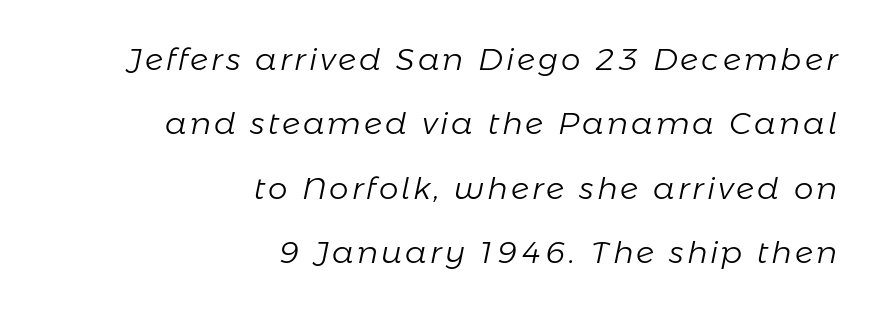
The face used here is proportionally spaced, like ordinary book or web type. The strip under each line holds only bare page. Compared with ordinary roman type, these characters are visibly tilted. A flush-right, rag-left setting is used for this passage.
